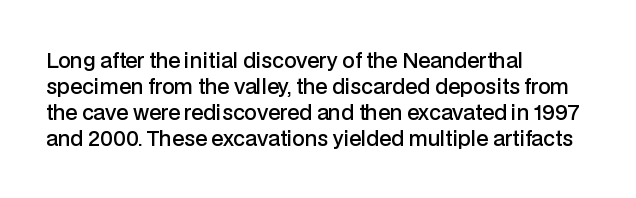
Q: Is the text bold? A: Semi-bold.
Q: Is the text italic (slanted)? A: No, it is upright.
Q: Is the text underlined? A: No.
Q: How is the paragraph aligned? A: Left-aligned.
Q: Is the spacing between letters normal or unusually wide? A: Normal.
Q: Is the spacing between lines tight, normal or loose? A: Normal.
